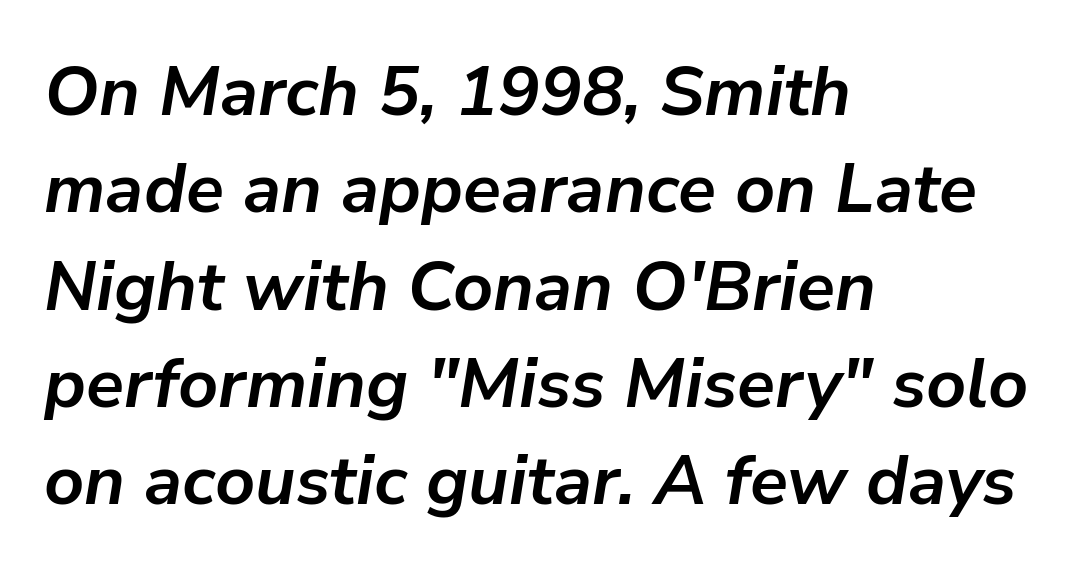
The image shows 70 px semibold type, italic (leaning right); set left-aligned, normal line spacing (1.39x), normal letter spacing, not underlined; low stroke contrast and a medium x-height.
